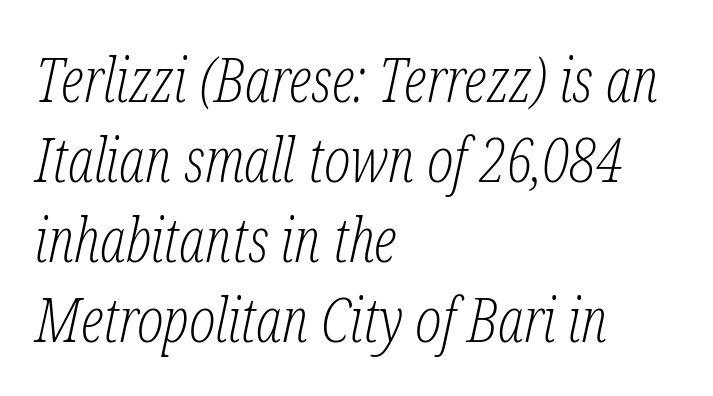
{"serif": "yes", "italic": "yes", "lean": "right", "slant_degrees": 12, "bold": "no", "weight": "light", "width": "condensed", "stroke_contrast": "low", "x_height": "medium", "monospaced": "no", "underline": "no", "align": "left", "line_spacing": "normal", "line_spacing_ratio": 1.29, "letter_spacing": "normal", "letter_spacing_em": 0.0, "glyph_px": 62}
